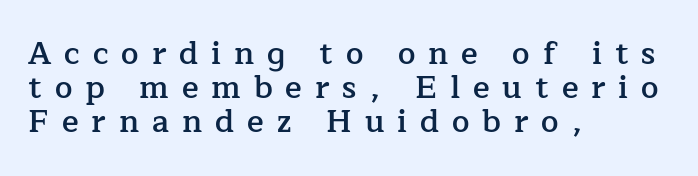
Beneath every word, the page is bare. All the whitespace from short lines collects on the right. The font is running at a semibold setting, under full bold. This sample uses expanded letter spacing, leaving extra air between glyphs.
